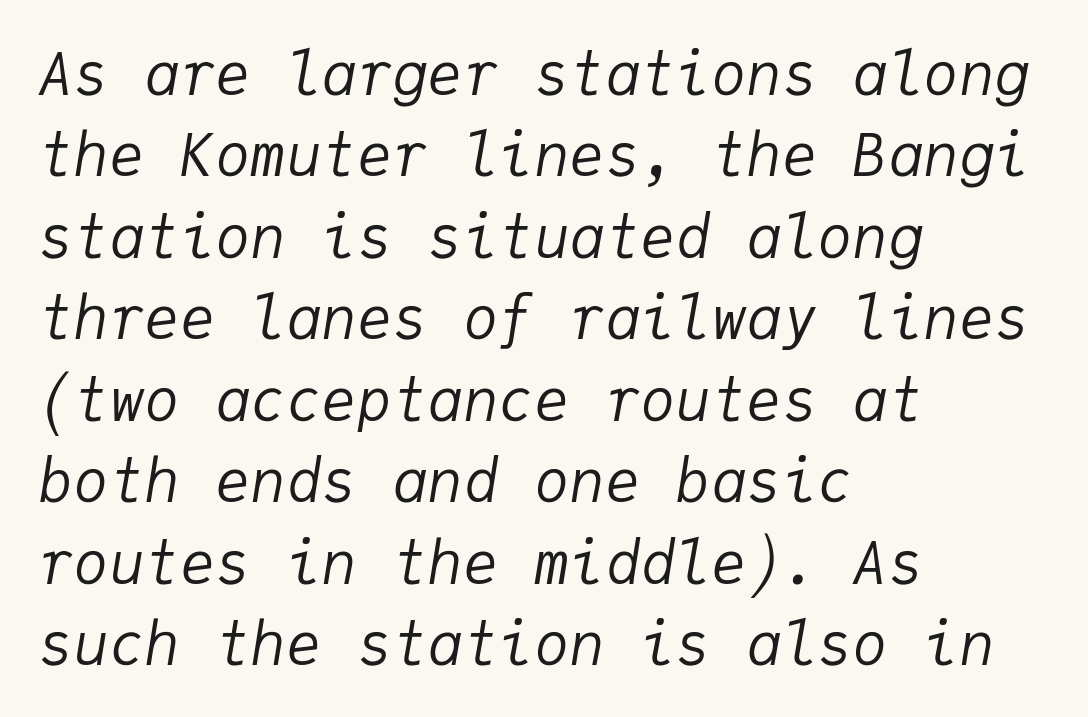
The image shows 59 px regular-weight type, italic (leaning right), monospaced; set left-aligned, normal line spacing (1.38x), normal letter spacing, not underlined; low stroke contrast and a medium x-height.
